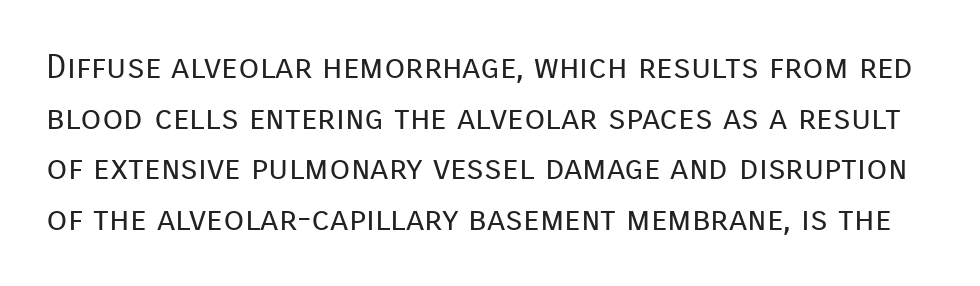
Honestly, the row spacing looks completely unremarkable. A quiet, ordinary-to-light weight characterises the typeface. Spacing verdict: proportional, widths tailored to each character. Beneath every word, the page is bare.
